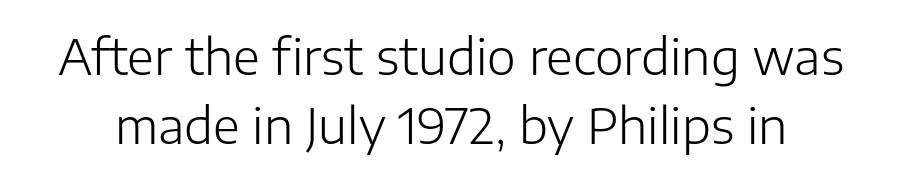
Notice how the stems are strictly vertical — no italics here. Check where the strokes stop: nothing finishes them off — pure sans. Nobody touched the tracking dial on this one. Counters stay open thanks to moderate or lighter strokes.
